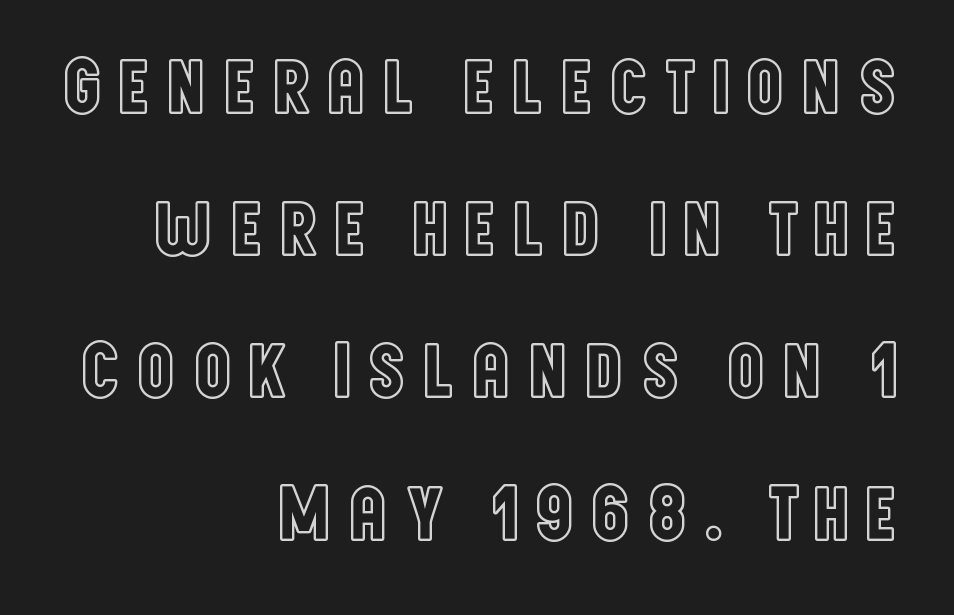
{"italic": "no", "width": "condensed", "x_height": "large", "monospaced": "no", "underline": "no", "align": "right", "line_spacing_ratio": 1.8, "glyph_px": 79}
